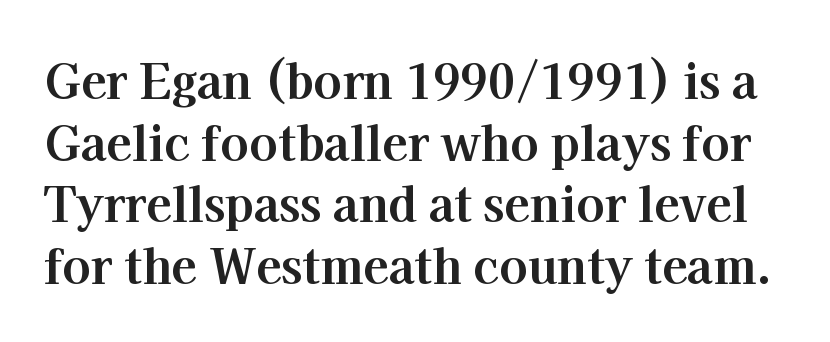
To sum up the face: it has serifs. These lines keep a tight, regular rhythm from letter to letter. This is roman type, the default non-slanted kind. The leading is moderate, giving the passage an even texture. A clean baseline with only descenders dipping below it. Spacing verdict: proportional, widths tailored to each character.
